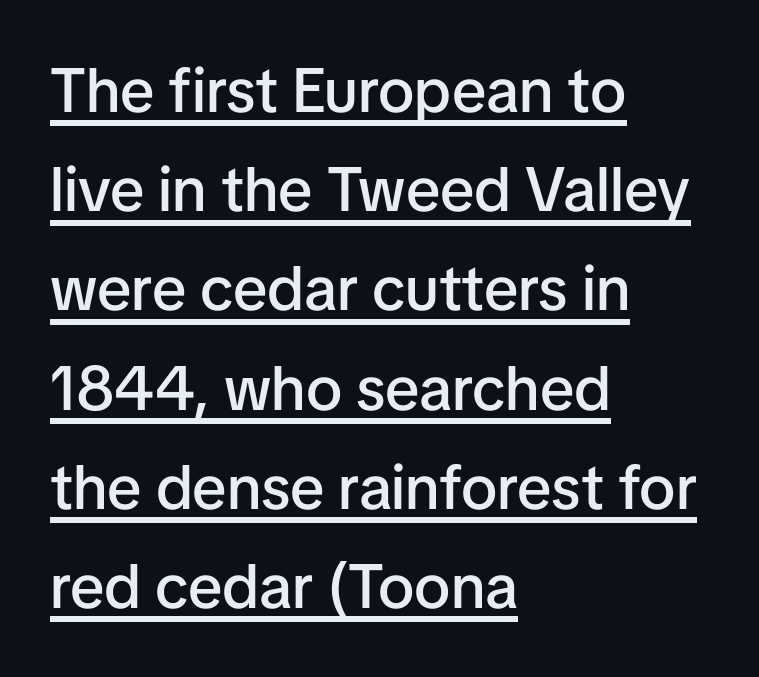
The image shows 62 px semibold sans-serif type, upright; set left-aligned, normal line spacing (1.6x), normal letter spacing, underlined; low stroke contrast and a medium x-height.
